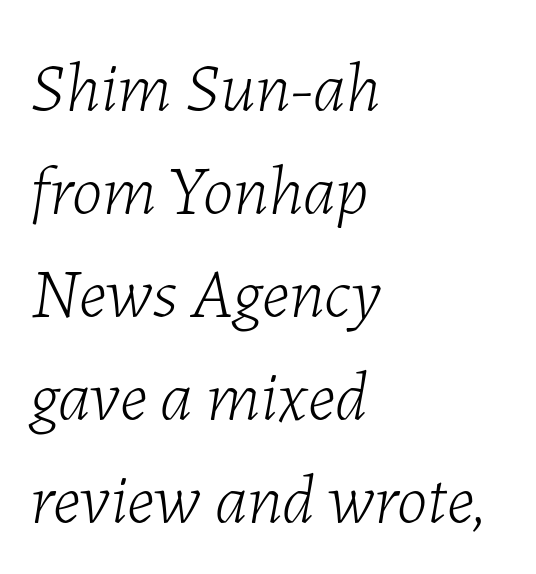
Q: Is the text bold? A: No.
Q: Is the text italic (slanted)? A: Yes, it leans right by about 7 degrees.
Q: Is the text underlined? A: No.
Q: How is the paragraph aligned? A: Left-aligned.
Q: Is the spacing between letters normal or unusually wide? A: Normal.
Q: Is the spacing between lines tight, normal or loose? A: Normal.
Q: Width (condensed, normal, or wide)? A: Normal.
Q: Stroke contrast? A: Low.
Q: x-height? A: Medium.
Q: Monospaced? A: No.
